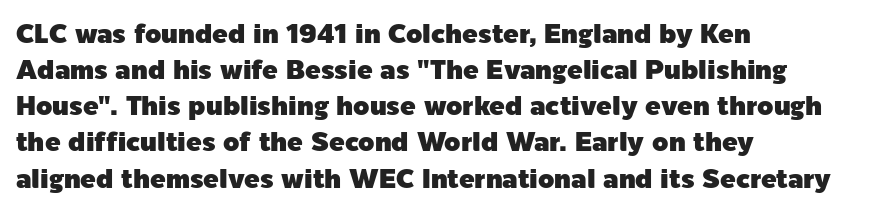
The image shows 26 px text type, upright; set left-aligned, normal line spacing (1.39x), normal letter spacing, not underlined.
